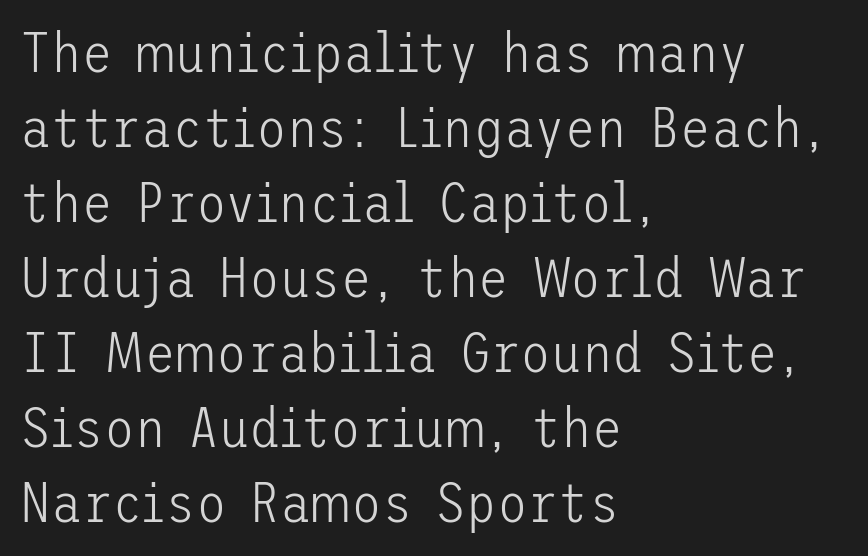
Q: Is the text bold? A: No.
Q: Is the text italic (slanted)? A: No, it is upright.
Q: Is the typeface a serif or a sans-serif typeface? A: Sans-serif.
Q: Is the text underlined? A: No.
Q: How is the paragraph aligned? A: Left-aligned.
Q: Is the spacing between letters normal or unusually wide? A: Normal.
Q: Is the spacing between lines tight, normal or loose? A: Normal.
Q: Width (condensed, normal, or wide)? A: Normal.
Q: Stroke contrast? A: Low.
Q: x-height? A: Medium.
